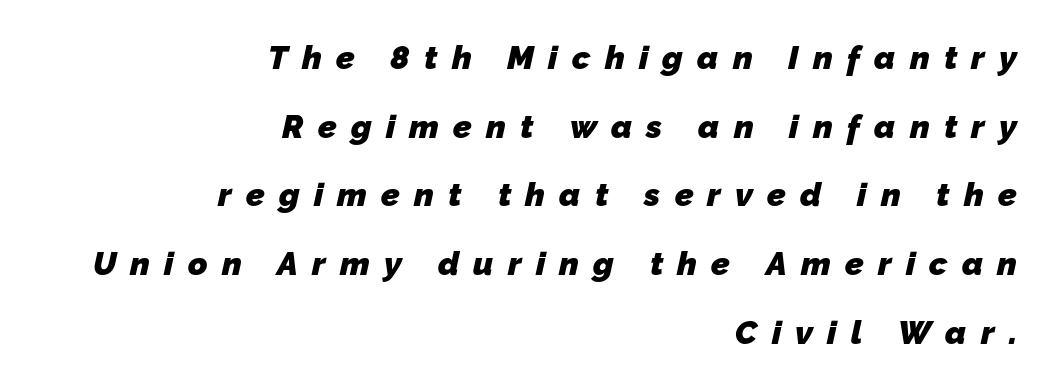
{"serif": "no", "bold": "yes", "weight": "heavy", "width": "normal", "stroke_contrast": "low", "x_height": "medium", "monospaced": "no", "underline": "no", "align": "right", "line_spacing": "loose", "line_spacing_ratio": 2.08, "letter_spacing": "wide", "letter_spacing_em": 0.43, "glyph_px": 33}
